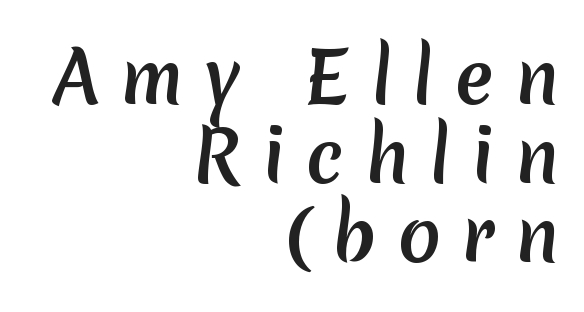
The image shows 71 px sans-serif type; set right-aligned, tight line spacing (1.11x), unusually wide letter spacing (+0.29 em), not underlined; medium stroke contrast and a medium x-height.
